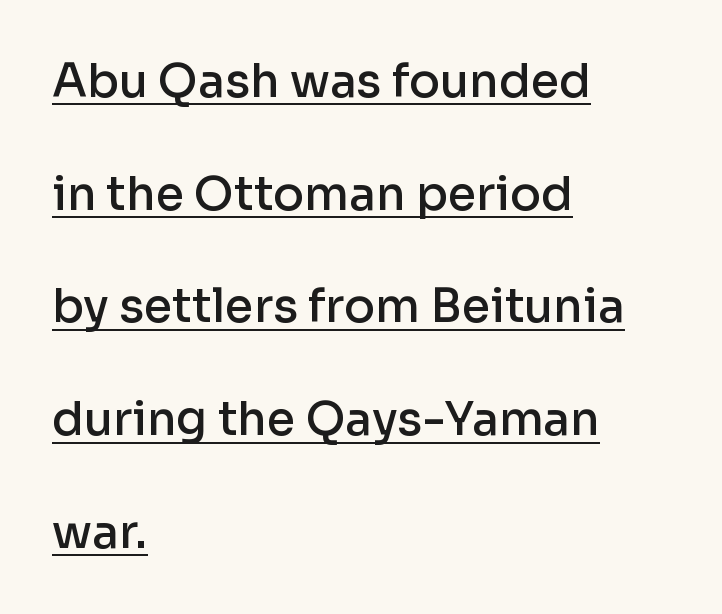
Q: Is the text bold? A: Semi-bold.
Q: Is the text italic (slanted)? A: No, it is upright.
Q: Is the typeface a serif or a sans-serif typeface? A: Sans-serif.
Q: Is the text underlined? A: Yes.
Q: How is the paragraph aligned? A: Left-aligned.
Q: Is the spacing between letters normal or unusually wide? A: Normal.
Q: Is the spacing between lines tight, normal or loose? A: Loose.
Q: Width (condensed, normal, or wide)? A: Normal.
Q: Stroke contrast? A: Low.
Q: x-height? A: Medium.
Q: Monospaced? A: No.
